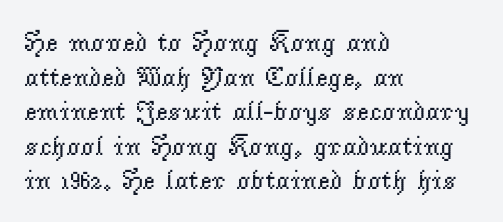
Q: Is the text bold? A: No.
Q: Is the text italic (slanted)? A: No, it is upright.
Q: Is the text underlined? A: No.
Q: How is the paragraph aligned? A: Left-aligned.
Q: Is the spacing between letters normal or unusually wide? A: Normal.
Q: Is the spacing between lines tight, normal or loose? A: Normal.
